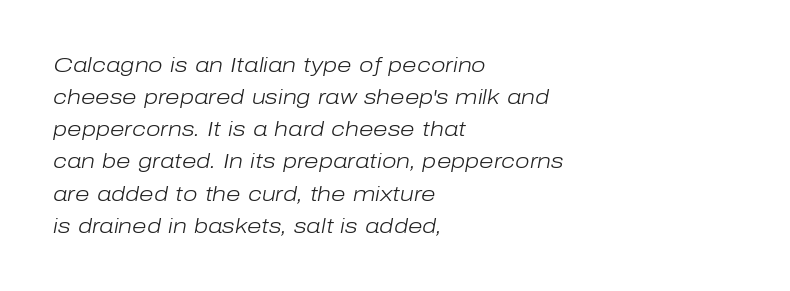
Horizontally, the lines are justified to the leading edge only. Descenders hang freely into open space. Unbolded letterforms with no extra heft. A typesetter would call this leading conventional body-copy spacing. The rendering keeps characters at their native spacing. The axis of the letterforms is tilted away from vertical.
